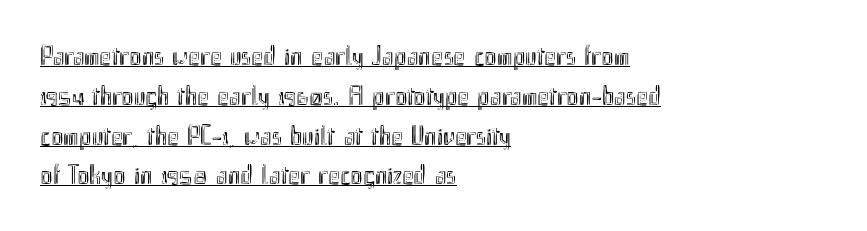
{"italic": "no", "width": "condensed", "x_height": "small", "monospaced": "no", "underline": "yes", "align": "left", "line_spacing": "normal", "line_spacing_ratio": 1.42, "letter_spacing": "normal", "letter_spacing_em": 0.0, "glyph_px": 28}
